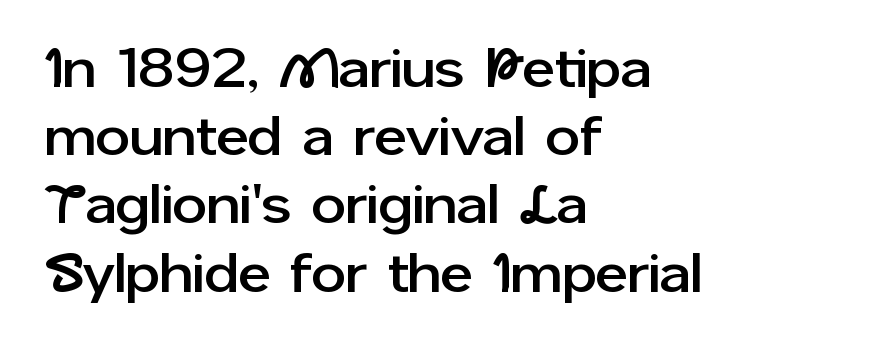
The type sits square on the baseline with zero lean. A typesetter would label this face a sans. Descenders hang freely into open space. Nothing unusual about the tracking: characters are spaced as the font intends.
